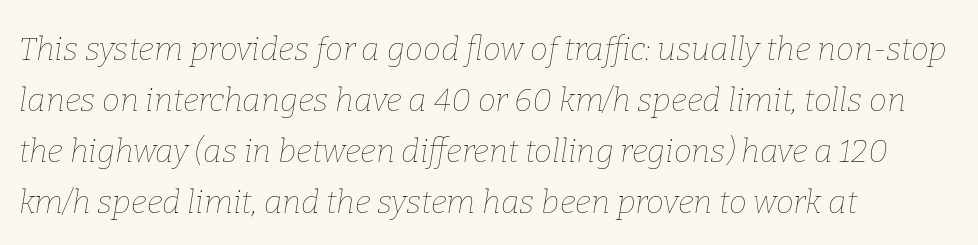
The image shows 32 px thin type, italic (leaning right); set left-aligned, normal line spacing (1.59x), normal letter spacing, not underlined; low stroke contrast and a medium x-height.
